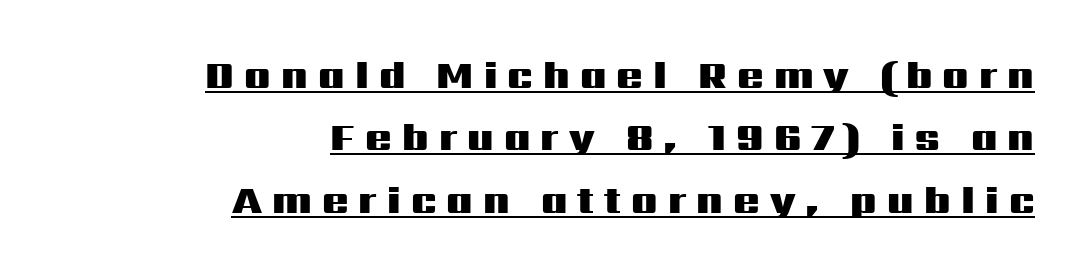
The image shows 39 px heavy, wide sans-serif type, upright; set right-aligned, normal line spacing (1.6x), unusually wide letter spacing (+0.26 em), underlined; medium stroke contrast and a medium x-height.
